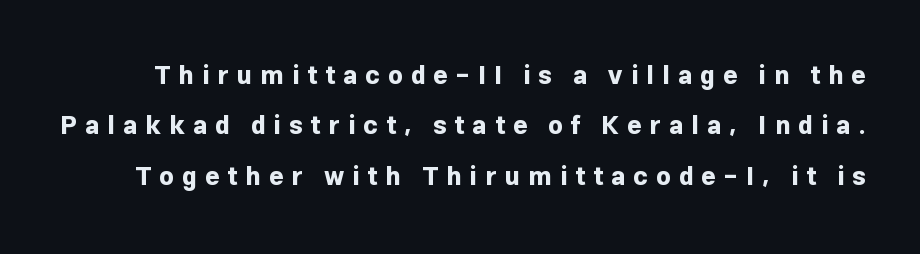
{"italic": "no", "bold": "yes", "underline": "no", "line_spacing": "loose", "line_spacing_ratio": 2.02, "letter_spacing": "wide", "letter_spacing_em": 0.32, "glyph_px": 25}
